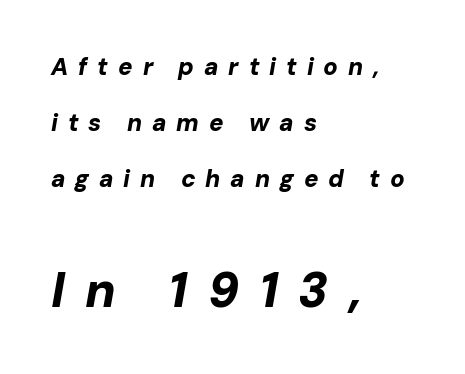
The tracking jumps out immediately: characters are airy and widely separated. Reading down the column, the eye jumps a long way to each next line. The axis of the letterforms is tilted away from vertical. Typesetter's note — lower block bumped up in size, upper block left smaller. Here the designer chose a conventional face with non-uniform glyph widths.
